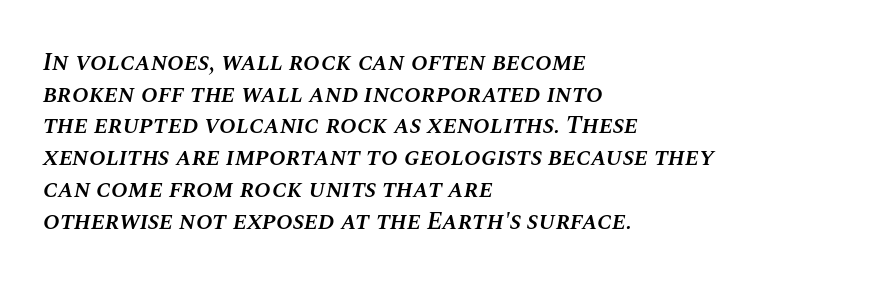
Q: Is the text bold? A: Semi-bold.
Q: Is the text italic (slanted)? A: Yes, it leans right by about 10 degrees.
Q: Is the text underlined? A: No.
Q: How is the paragraph aligned? A: Left-aligned.
Q: Is the spacing between letters normal or unusually wide? A: Normal.
Q: Is the spacing between lines tight, normal or loose? A: Normal.
